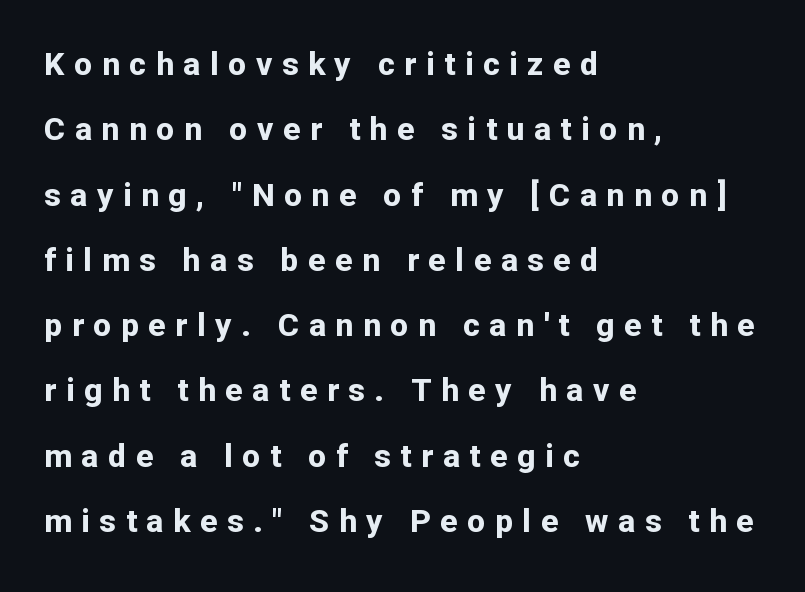
Q: Is the text bold? A: Yes.
Q: Is the text italic (slanted)? A: No, it is upright.
Q: Is the typeface a serif or a sans-serif typeface? A: Sans-serif.
Q: Is the text underlined? A: No.
Q: How is the paragraph aligned? A: Left-aligned.
Q: Is the spacing between letters normal or unusually wide? A: Unusually wide.
Q: Is the spacing between lines tight, normal or loose? A: Loose.
Q: Width (condensed, normal, or wide)? A: Normal.
Q: Stroke contrast? A: Low.
Q: x-height? A: Medium.
Q: Monospaced? A: No.
